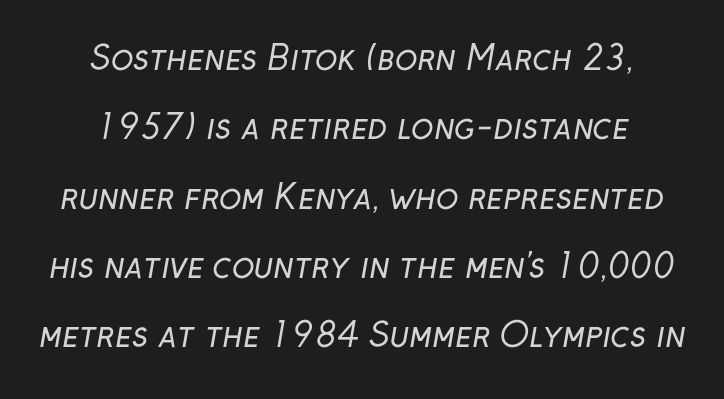
Q: Is the text bold? A: No.
Q: Is the typeface a serif or a sans-serif typeface? A: Sans-serif.
Q: Is the text underlined? A: No.
Q: How is the paragraph aligned? A: Centered.
Q: Is the spacing between letters normal or unusually wide? A: Normal.
Q: Is the spacing between lines tight, normal or loose? A: Loose.
Q: Width (condensed, normal, or wide)? A: Normal.
Q: Stroke contrast? A: Low.
Q: x-height? A: Medium.
Q: Monospaced? A: No.
